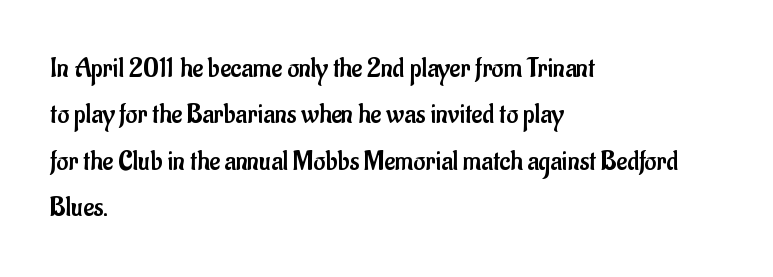
Q: Is the text bold? A: No.
Q: Is the text italic (slanted)? A: No, it is upright.
Q: Is the typeface a serif or a sans-serif typeface? A: Sans-serif.
Q: Is the text underlined? A: No.
Q: How is the paragraph aligned? A: Left-aligned.
Q: Is the spacing between letters normal or unusually wide? A: Normal.
Q: Is the spacing between lines tight, normal or loose? A: Normal.
Q: Width (condensed, normal, or wide)? A: Condensed.
Q: Stroke contrast? A: Low.
Q: x-height? A: Small.
Q: Monospaced? A: No.
